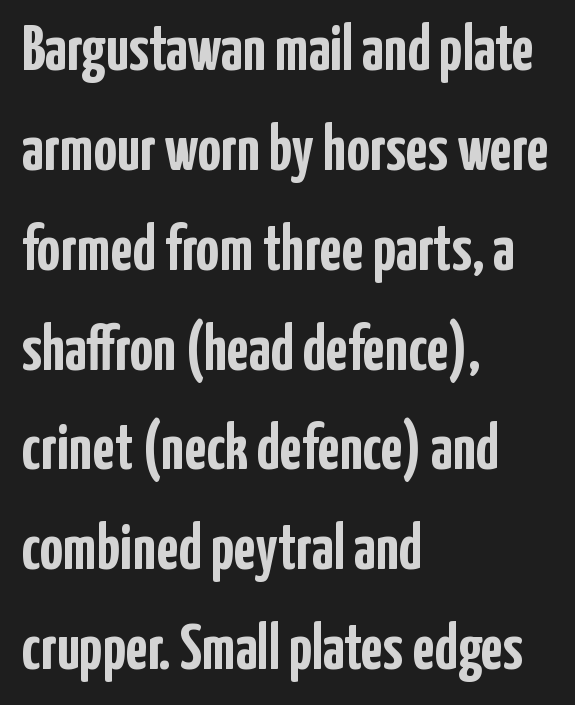
The image shows 64 px semibold, condensed sans-serif type, upright; set left-aligned, normal line spacing (1.56x), normal letter spacing, not underlined; low stroke contrast and a medium x-height.
